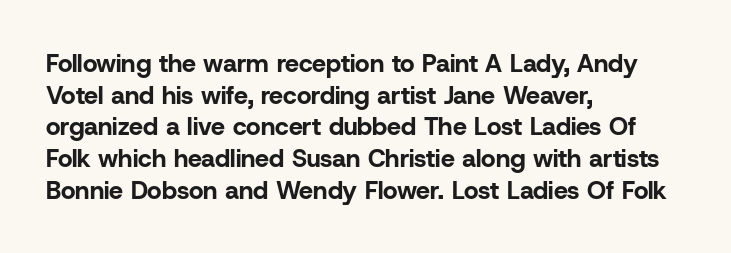
Q: Is the text bold? A: Yes.
Q: Is the text italic (slanted)? A: No, it is upright.
Q: Is the text underlined? A: No.
Q: How is the paragraph aligned? A: Left-aligned.
Q: Is the spacing between letters normal or unusually wide? A: Normal.
Q: Is the spacing between lines tight, normal or loose? A: Normal.
